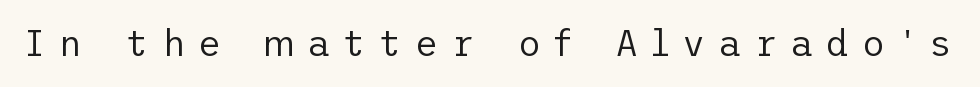
Q: Is the text bold? A: No.
Q: Is the text italic (slanted)? A: No, it is upright.
Q: Is the typeface a serif or a sans-serif typeface? A: Sans-serif.
Q: Is the text underlined? A: No.
Q: Is the spacing between letters normal or unusually wide? A: Unusually wide.
Q: Width (condensed, normal, or wide)? A: Normal.
Q: Stroke contrast? A: Low.
Q: x-height? A: Medium.
